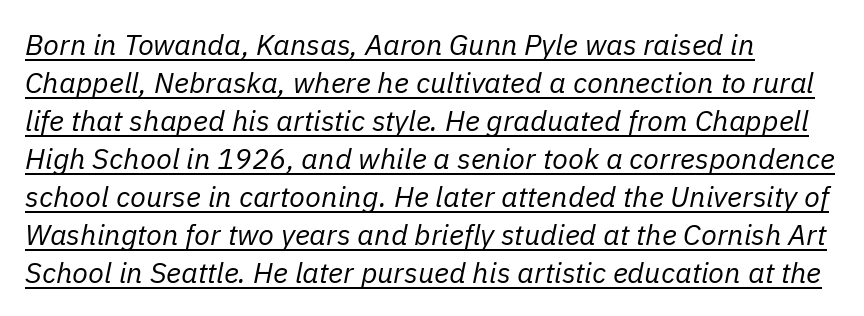
The image shows 29 px regular-weight type, italic (leaning right); set left-aligned, normal line spacing (1.31x), normal letter spacing, underlined; low stroke contrast and a medium x-height.
